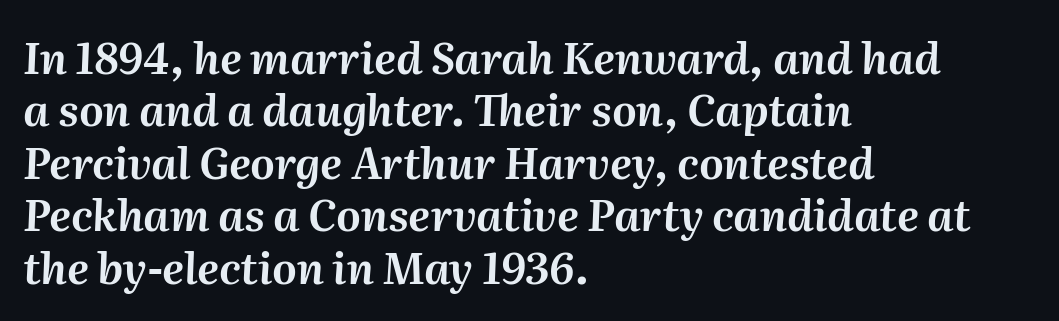
The image shows 43 px text type, italic (leaning right); set left-aligned, line spacing 1.22x, normal letter spacing, not underlined; medium stroke contrast and a medium x-height.
